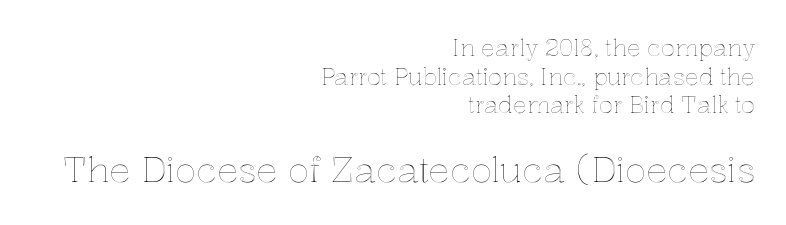
The image shows 35 px text type, upright; set right-aligned, normal line spacing (1.25x), normal letter spacing, not underlined; the second (bottom) block is 1.52x larger; a medium x-height.
